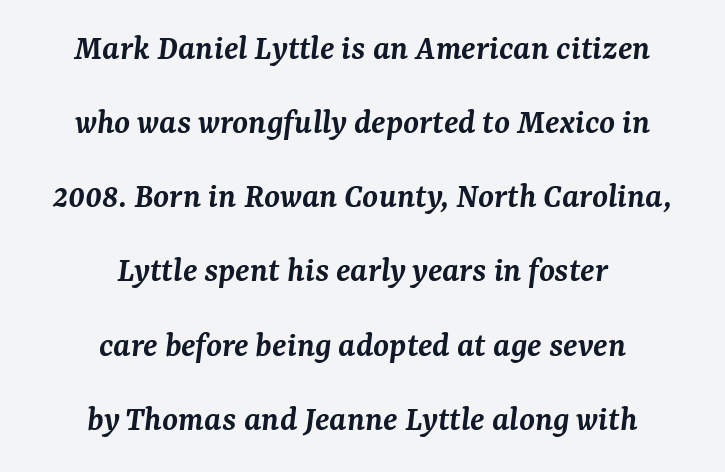
The image shows 36 px semibold serif type, italic (leaning right); set centered, loose line spacing (2.06x), normal letter spacing, not underlined; medium stroke contrast and a medium x-height.
